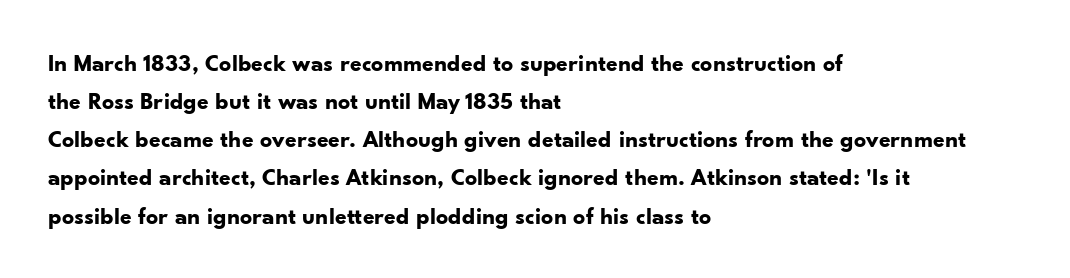
Any mark beneath the type? The region is blank. The letters stand upright; this is a roman face. The type is set solid horizontally, with unmodified tracking. Which margin do the lines hug? The left one — the right edge is uneven. The rendering uses a bold face; every stroke is thick and dark.
